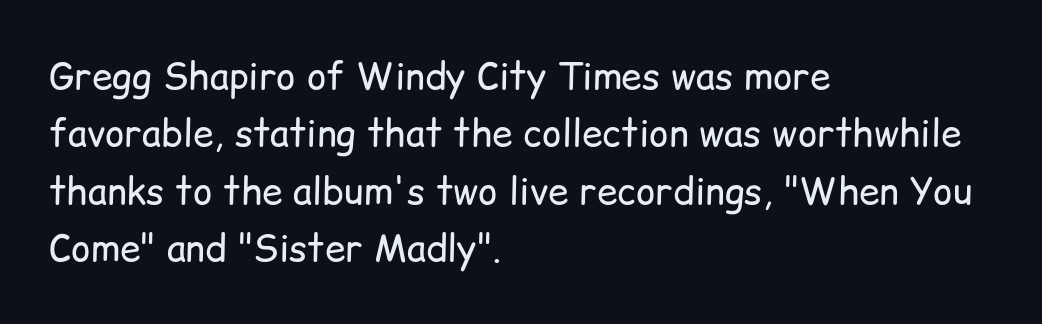
{"serif": "no", "italic": "no", "bold": "no", "weight": "regular", "width": "normal", "stroke_contrast": "low", "x_height": "medium", "monospaced": "no", "underline": "no", "align": "left", "line_spacing": "normal", "line_spacing_ratio": 1.55, "letter_spacing": "normal", "letter_spacing_em": 0.0, "glyph_px": 37}
